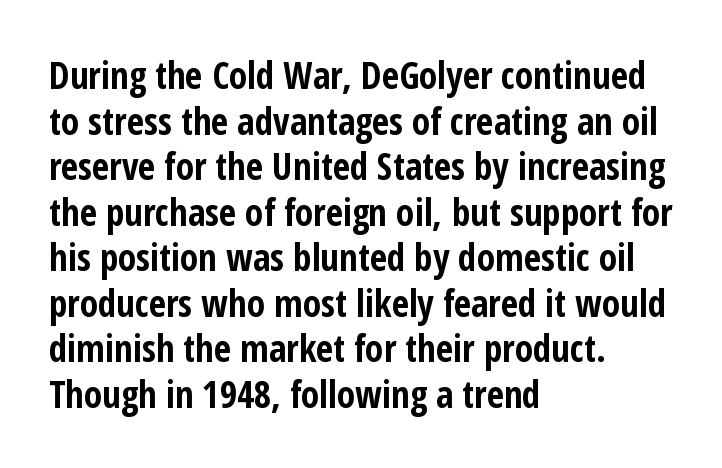
Q: Is the text bold? A: Yes.
Q: Is the text italic (slanted)? A: No, it is upright.
Q: Is the typeface a serif or a sans-serif typeface? A: Sans-serif.
Q: Is the text underlined? A: No.
Q: How is the paragraph aligned? A: Left-aligned.
Q: Is the spacing between letters normal or unusually wide? A: Normal.
Q: Width (condensed, normal, or wide)? A: Condensed.
Q: Stroke contrast? A: Low.
Q: x-height? A: Medium.
Q: Monospaced? A: No.
